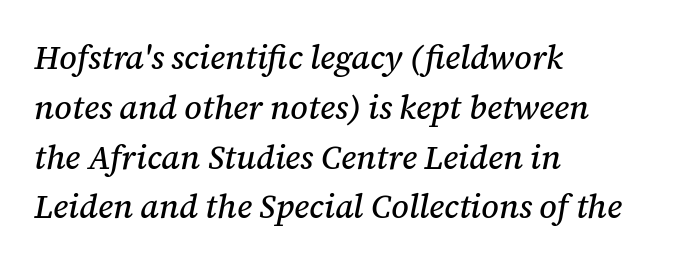
Line spacing here is normal. The typesetter chose a ragged-right arrangement here. Spacing between characters is what you'd get straight out of the box. This sample uses an oblique cut, with every glyph tilted off the vertical. Typographically, this falls in the serif category.
